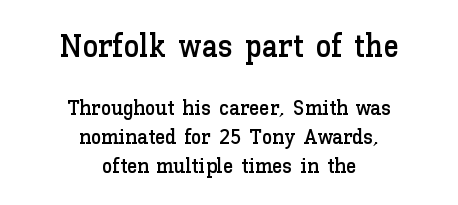
Unlike italic type, these characters show no tilt at all. Quick note: underline off. In CSS terms this would be text-align: center. Honestly, the row spacing looks completely unremarkable. This sample has the flowing, uneven cadence of proportional lettering.
